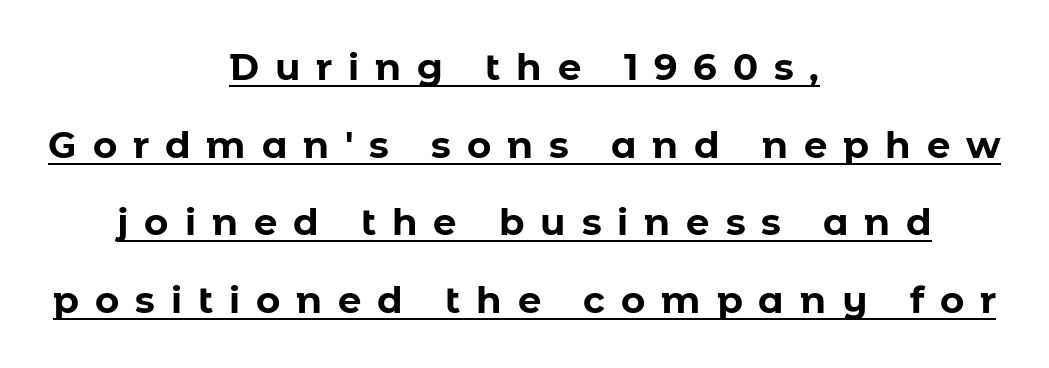
{"serif": "no", "italic": "no", "bold": "yes", "weight": "bold", "width": "normal", "stroke_contrast": "low", "x_height": "medium", "monospaced": "no", "underline": "yes", "align": "center", "line_spacing": "loose", "line_spacing_ratio": 2.1, "letter_spacing": "wide", "letter_spacing_em": 0.43, "glyph_px": 37}
